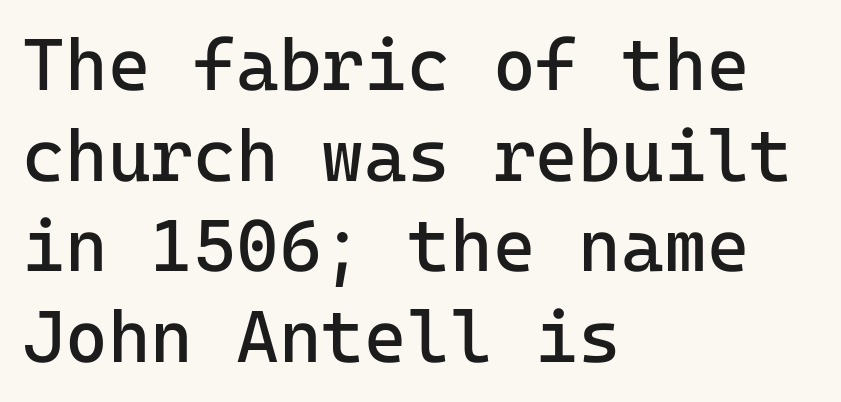
{"serif": "no", "italic": "no", "bold": "no", "weight": "regular", "width": "normal", "stroke_contrast": "low", "x_height": "medium", "underline": "no", "align": "left", "line_spacing_ratio": 1.24, "letter_spacing": "normal", "letter_spacing_em": 0.0, "glyph_px": 73}
